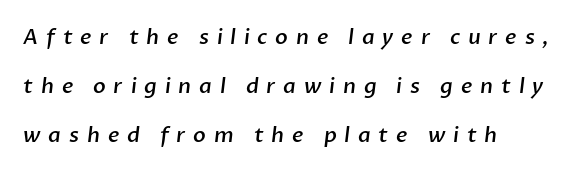
Rows of type keep a wide berth in the vertical direction. Check under the words: just untouched page. These lines are set flush left with a ragged right edge. Students, this is semibold: more ink than regular, less than bold.
